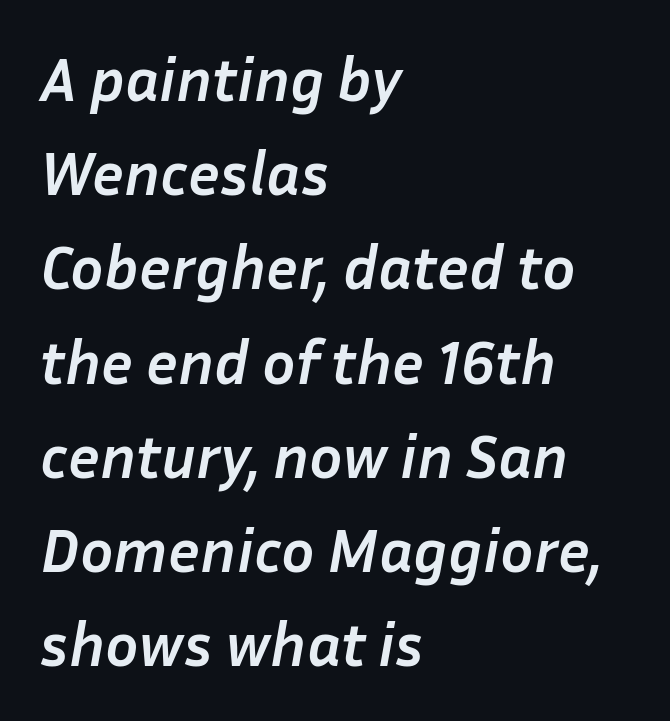
{"italic": "yes", "lean": "right", "slant_degrees": 10, "bold": "yes", "weight": "semibold", "width": "normal", "stroke_contrast": "low", "x_height": "medium", "monospaced": "no", "underline": "no", "align": "left", "line_spacing": "normal", "line_spacing_ratio": 1.52, "letter_spacing": "normal", "letter_spacing_em": 0.0, "glyph_px": 62}
